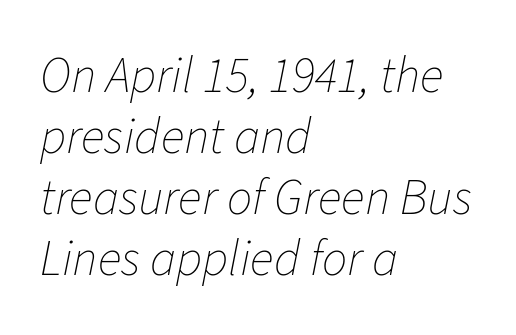
An italicized treatment has been applied to the whole sample. Spacing verdict: proportional, widths tailored to each character. Descender tails drop into unmarked territory. A typesetter would call this zero additional tracking. Summary of weight: not heavy and not bold.
